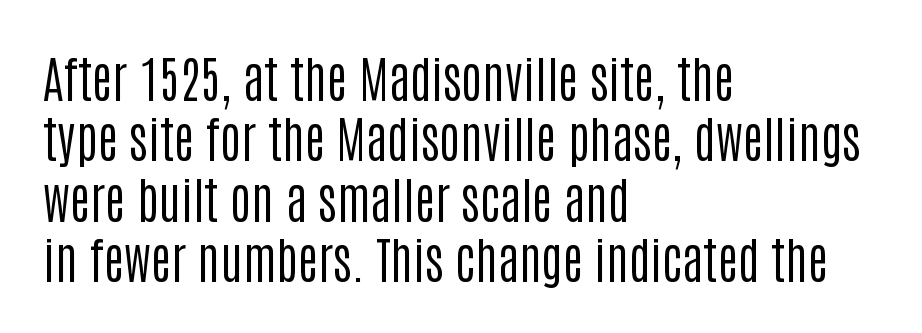
Each letter's strokes conclude bluntly, with no projecting serifs. It's the straight-up-and-down kind of type. The rendering uses natural spacing where letterforms have individual widths. Letters rest on an invisible, unmarked baseline. Horizontally, the lines are justified to the leading edge only.
